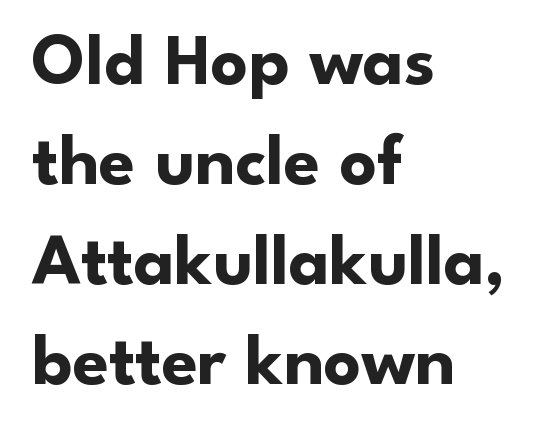
The image shows 73 px bold sans-serif type, upright; set left-aligned, normal line spacing (1.37x), normal letter spacing, not underlined; low stroke contrast and a small x-height.
